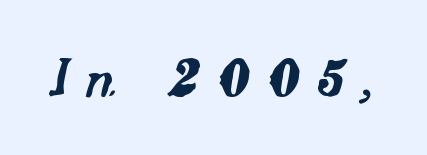
The image shows 49 px text type, italic (leaning right); set unusually wide letter spacing (+0.37 em), not underlined; medium stroke contrast and a small x-height.
